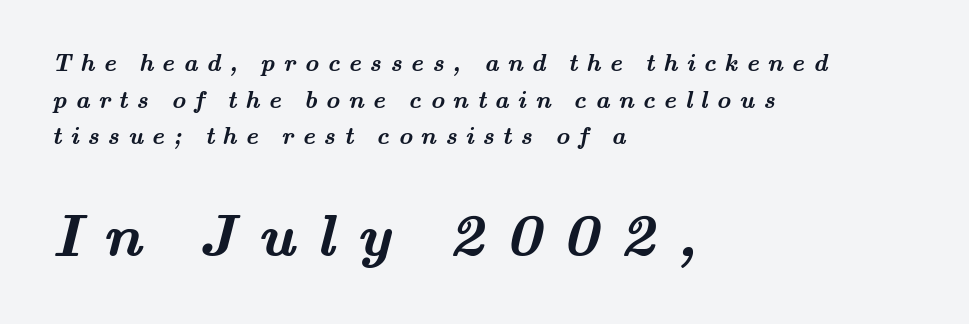
The image shows 60 px semibold, wide serif type; set left-aligned, normal line spacing (1.53x), unusually wide letter spacing (+0.36 em), not underlined; the second (bottom) block is 2.5x larger; medium stroke contrast and a small x-height.
